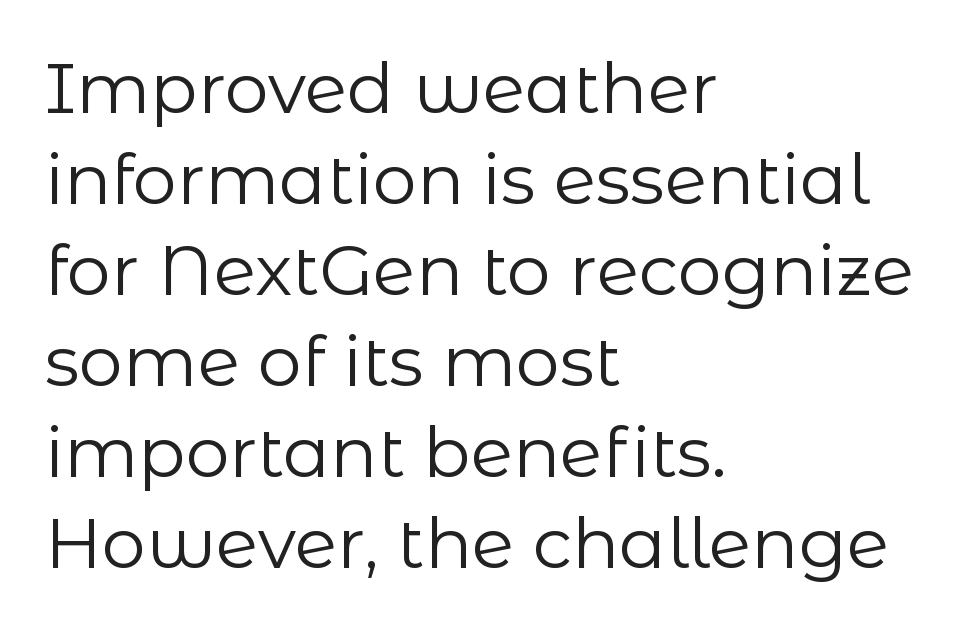
The face used here is proportionally spaced, like ordinary book or web type. This reads as an unemphasized weight, regular at the heaviest. One-word summary of the alignment: left. Does extra space separate the letters? No, they use regular spacing. Classification — sans serif.
